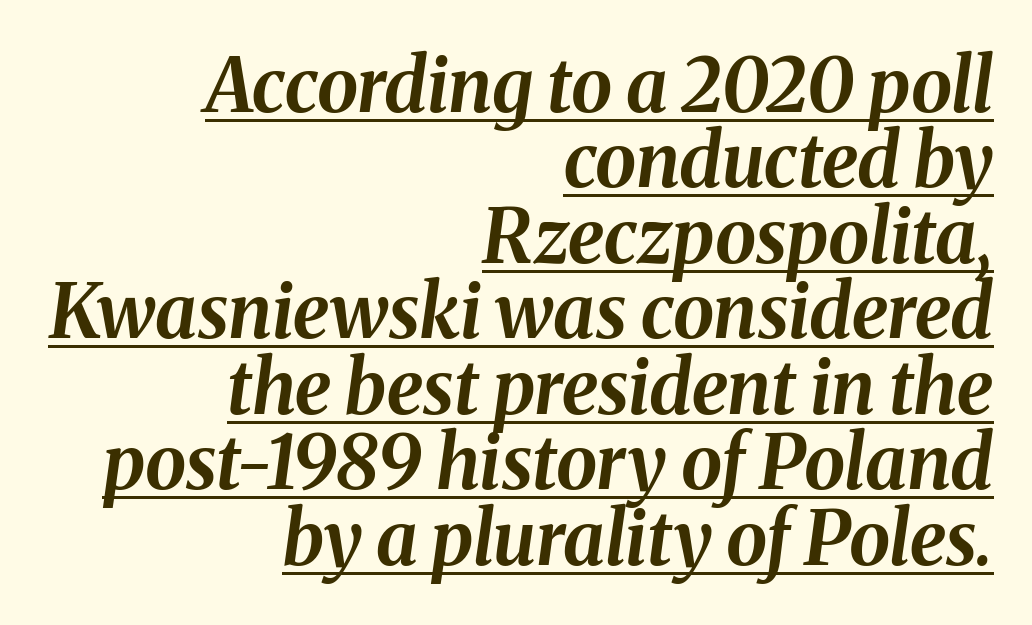
Q: Is the text bold? A: Yes.
Q: Is the text italic (slanted)? A: Yes, it leans right by about 8 degrees.
Q: Is the text underlined? A: Yes.
Q: How is the paragraph aligned? A: Right-aligned.
Q: Is the spacing between letters normal or unusually wide? A: Normal.
Q: Is the spacing between lines tight, normal or loose? A: Tight.
Q: Width (condensed, normal, or wide)? A: Normal.
Q: Stroke contrast? A: Medium.
Q: x-height? A: Medium.
Q: Monospaced? A: No.
